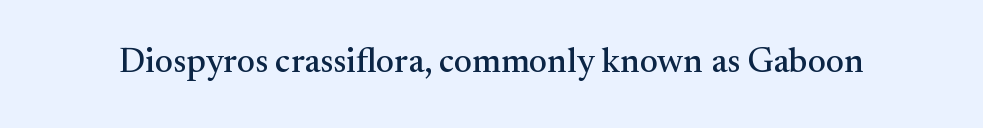
The image shows 35 px serif type, upright; set normal letter spacing, not underlined; medium stroke contrast and a small x-height.
